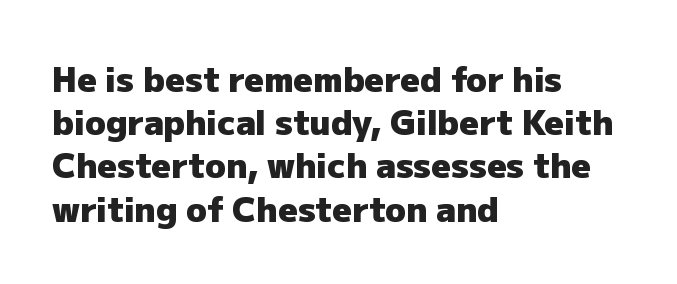
The image shows 34 px heavy sans-serif type, upright; set left-aligned, normal line spacing (1.27x), normal letter spacing, not underlined; low stroke contrast and a medium x-height.
